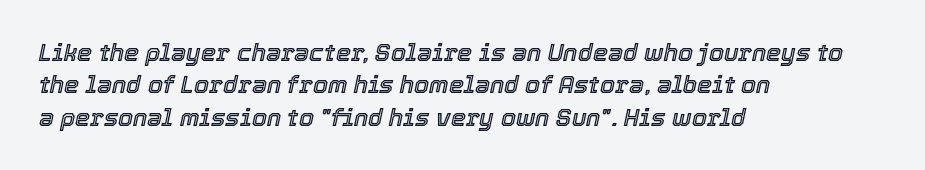
{"italic": "yes", "lean": "right", "slant_degrees": 12, "underline": "no", "align": "left", "line_spacing": "normal", "line_spacing_ratio": 1.35, "letter_spacing": "normal", "letter_spacing_em": 0.0, "glyph_px": 24}
